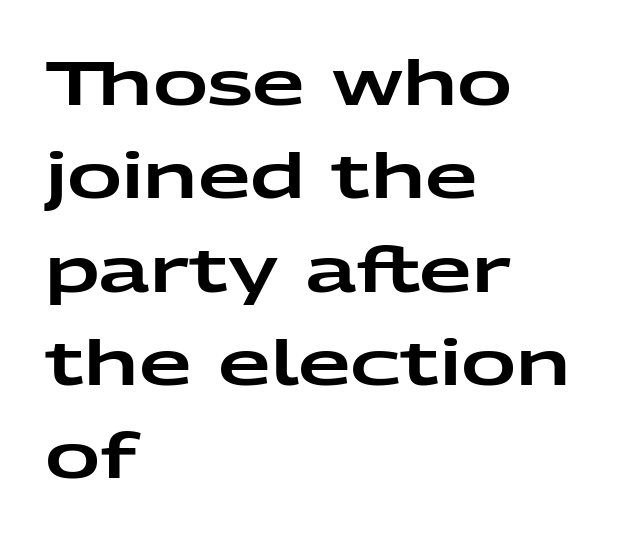
The image shows 61 px wide sans-serif type, upright; set left-aligned, normal line spacing (1.53x), normal letter spacing, not underlined; low stroke contrast and a medium x-height.
